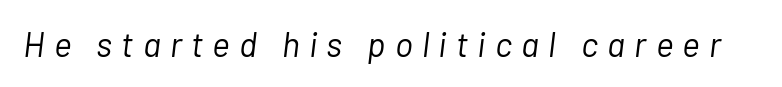
The image shows 34 px light type, italic (leaning right); set unusually wide letter spacing (+0.27 em), not underlined; low stroke contrast and a medium x-height.
